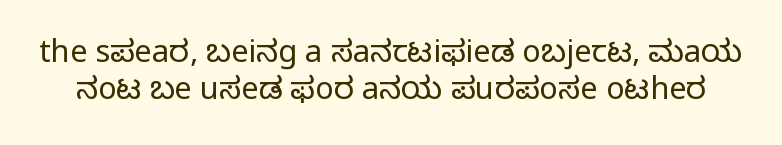
The image shows 31 px regular-weight sans-serif type, upright; set line spacing 1.19x, normal letter spacing, not underlined; low stroke contrast and a medium x-height.
